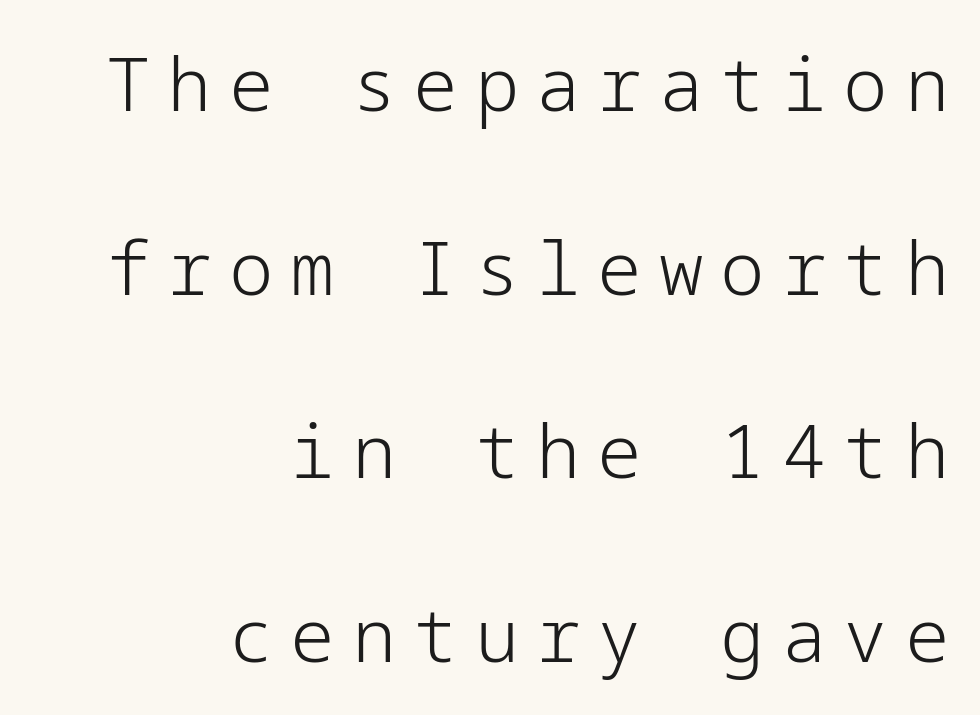
Q: Is the text bold? A: No.
Q: Is the text italic (slanted)? A: No, it is upright.
Q: Is the typeface a serif or a sans-serif typeface? A: Sans-serif.
Q: Is the text underlined? A: No.
Q: How is the paragraph aligned? A: Right-aligned.
Q: Is the spacing between letters normal or unusually wide? A: Unusually wide.
Q: Is the spacing between lines tight, normal or loose? A: Loose.
Q: Width (condensed, normal, or wide)? A: Normal.
Q: Stroke contrast? A: Low.
Q: x-height? A: Medium.
